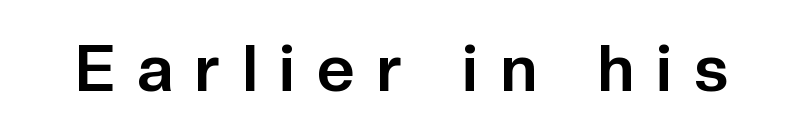
The image shows 65 px bold sans-serif type, upright; set unusually wide letter spacing (+0.35 em), not underlined; low stroke contrast and a medium x-height.
